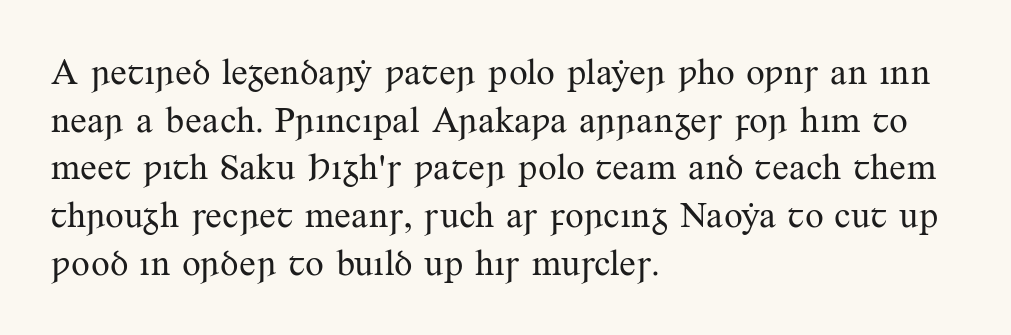
{"serif": "yes", "italic": "no", "bold": "no", "weight": "regular", "width": "normal", "stroke_contrast": "medium", "x_height": "small", "monospaced": "no", "underline": "no", "align": "left", "line_spacing": "normal", "line_spacing_ratio": 1.29, "letter_spacing": "normal", "letter_spacing_em": 0.0, "glyph_px": 37}
